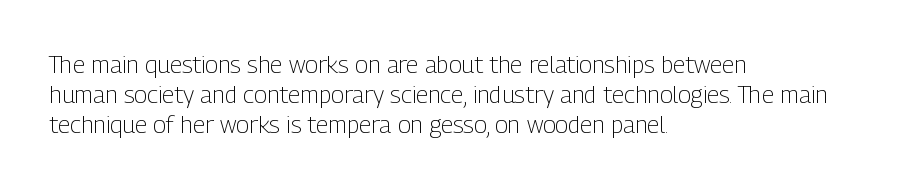
Honestly, there is no underline to notice here at all. The font's upright variant was chosen for this text. Horizontally, the lines are justified to the leading edge only. Bold? No — there's no thickening of the strokes.
